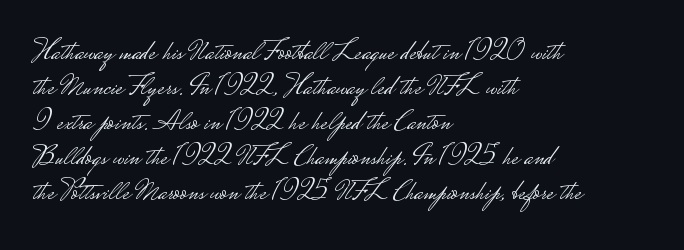
The image shows 29 px light, wide sans-serif type; set left-aligned, line spacing 1.21x, normal letter spacing, not underlined; low stroke contrast.
